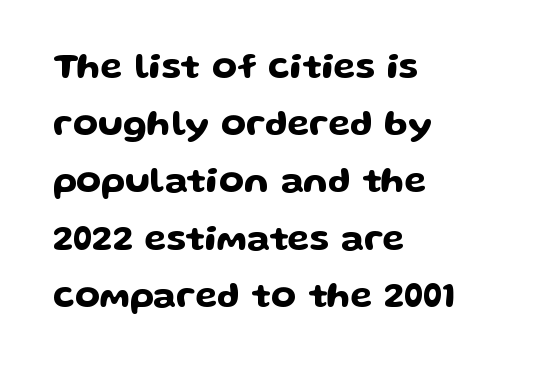
{"serif": "no", "italic": "no", "width": "wide", "stroke_contrast": "low", "x_height": "medium", "monospaced": "no", "underline": "no", "align": "left", "line_spacing": "normal", "line_spacing_ratio": 1.59, "letter_spacing": "normal", "letter_spacing_em": 0.0, "glyph_px": 36}
